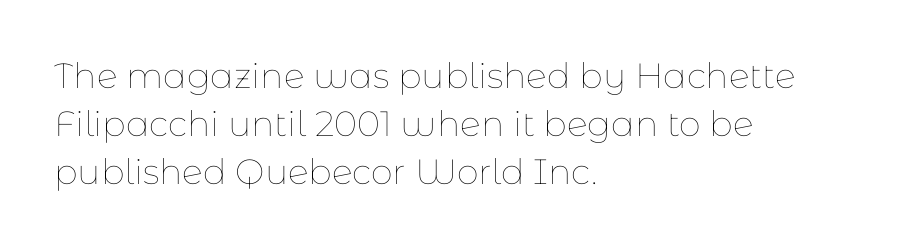
The image shows 35 px thin type, upright; set left-aligned, normal line spacing (1.37x), normal letter spacing, not underlined; low stroke contrast and a medium x-height.
